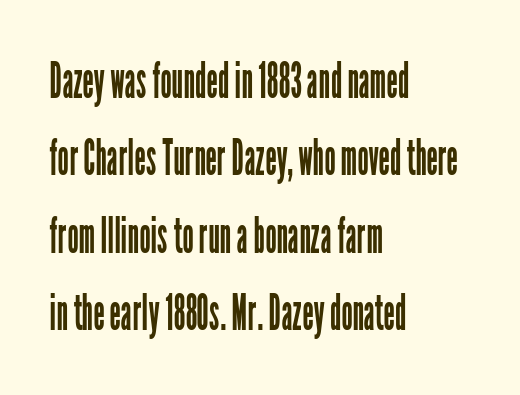
This sample uses a sans-serif face. These glyphs show unthickened strokes, regular width or finer. Leftover space on each line is placed entirely after the last word. A normal amount of white space separates one row of letters from the next. Observe the ordinary spacing: letters are neighbours, not strangers. Has an underline been added? It has not.
